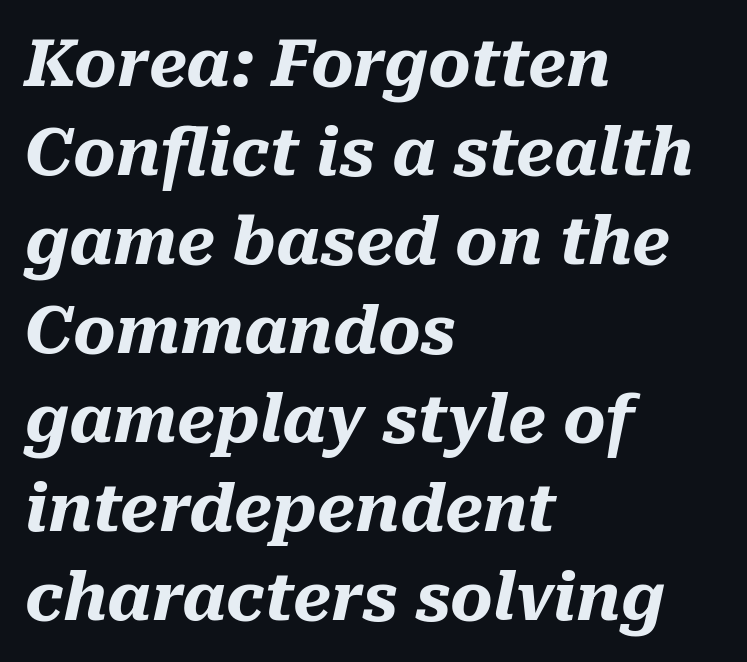
The specimen reads as italic at a glance. Does the leading feel generous? No, just average. Students, this is bold: see how much ink each stroke carries. Short and long lines alike share a common starting point at left. No extra tracking has been applied to these lines.
